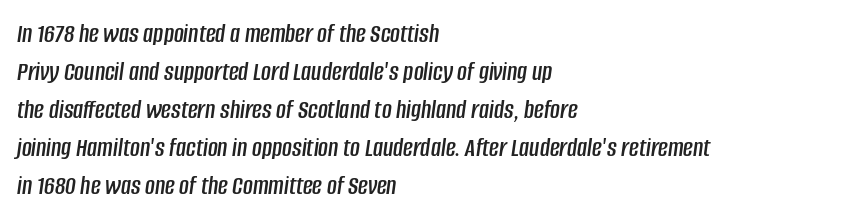
Q: Is the text italic (slanted)? A: Yes, it leans right by about 8 degrees.
Q: Is the text underlined? A: No.
Q: How is the paragraph aligned? A: Left-aligned.
Q: Is the spacing between letters normal or unusually wide? A: Normal.
Q: Is the spacing between lines tight, normal or loose? A: Normal.
